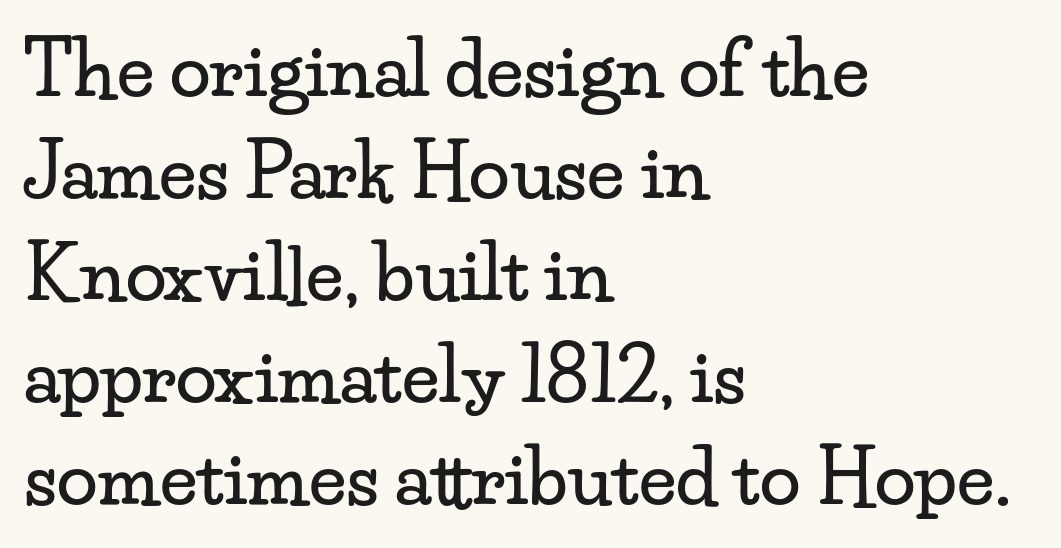
The image shows 74 px wide serif type, upright; set left-aligned, normal line spacing (1.38x), normal letter spacing, not underlined; low stroke contrast and a small x-height.
